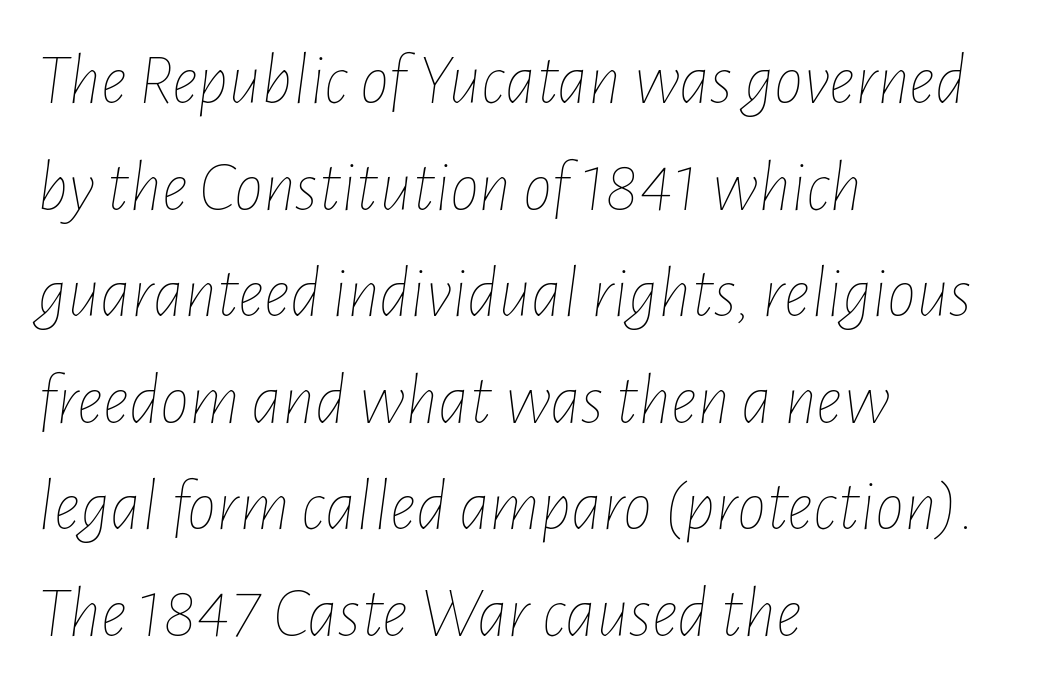
{"italic": "yes", "lean": "right", "slant_degrees": 7, "bold": "no", "weight": "thin", "width": "condensed", "stroke_contrast": "low", "x_height": "medium", "monospaced": "no", "underline": "no", "align": "left", "line_spacing": "normal", "line_spacing_ratio": 1.46, "letter_spacing": "normal", "letter_spacing_em": 0.0, "glyph_px": 73}
